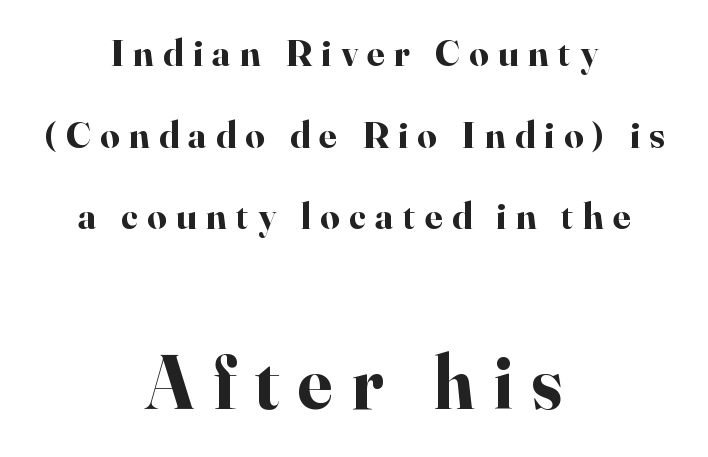
Between these two stacked blocks, the lower one wins on size. Typographic density is high because the face is bold. Quick note: interline space is abundant. Posture: vertical. The rendering shows small feet on the letterforms — a serif design.
